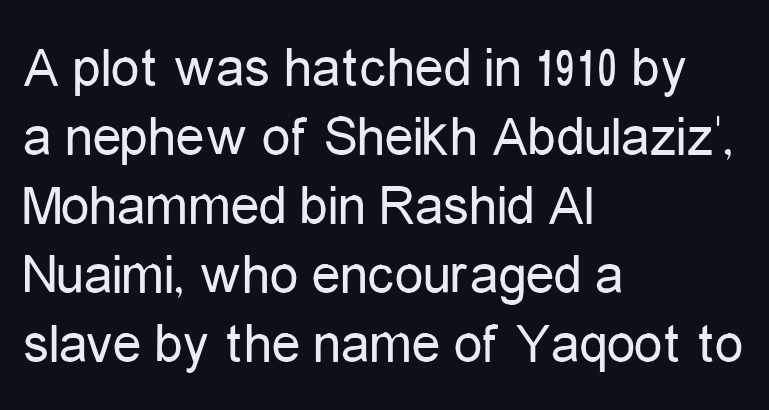
Quick note: not italic, upright. Plain, unruled lines of type. The letters sit at their default tracking, neither squeezed nor spread. The compositor pushed each line to the left boundary.
